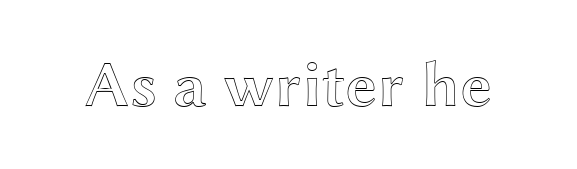
Spacing verdict: proportional, widths tailored to each character. Ordinary non-slanted type is in use. In terms of letterspacing, this is plain default setting. Each row of text sits above clean, open space.
